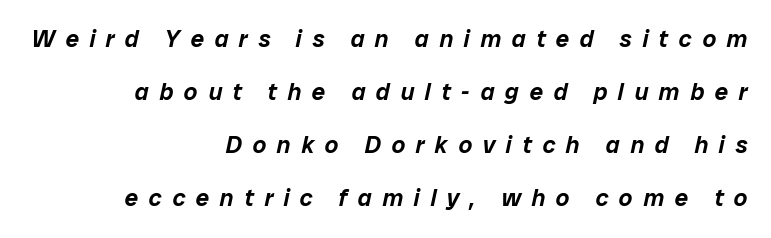
Students, note that the glyphs here are deliberately spaced far apart. What's the leading like? Stretched, with rows far apart. Underlining? Definitely not there. The font's italic variant was chosen for this text. Visually the block forms a straight wall on the right and a jagged coastline on the left.
